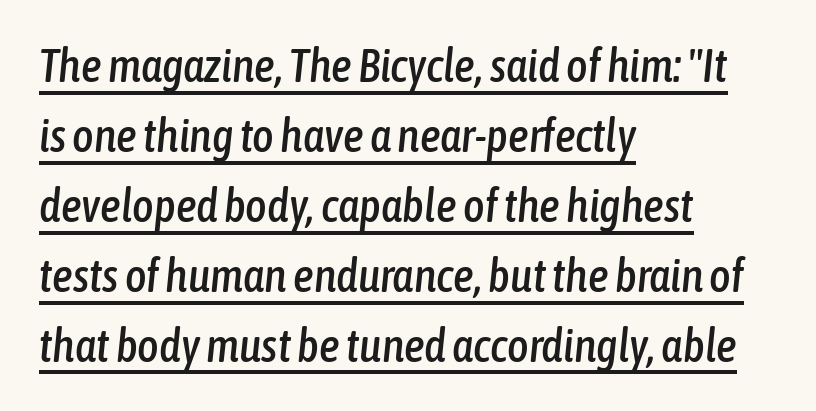
Students, note that the glyphs here touch the page at normal intervals. The text carries the slant typical of an italic or oblique font. Reading down the column, the eye jumps a familiar distance to each next line. This sample has the flowing, uneven cadence of proportional lettering. In designer terms, the underline attribute is active on this setting. The passage is arranged the way most books set body copy — flush left.
